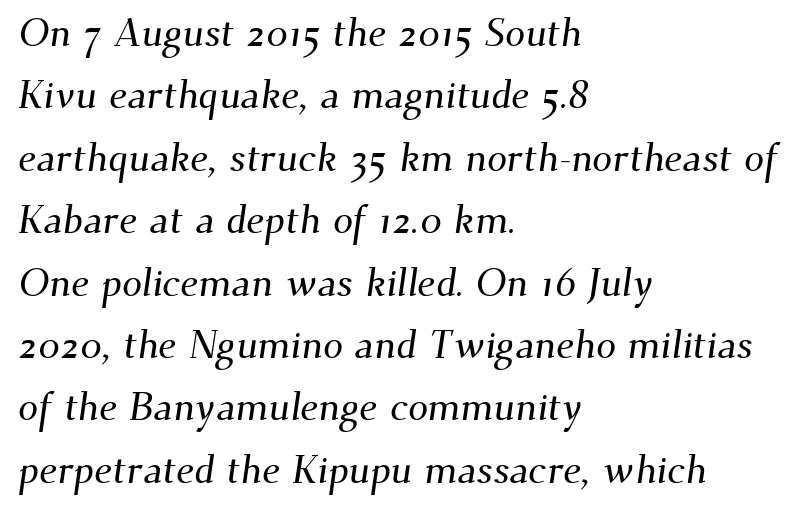
{"serif": "yes", "width": "normal", "stroke_contrast": "medium", "x_height": "small", "monospaced": "no", "underline": "no", "align": "left", "line_spacing": "normal", "line_spacing_ratio": 1.56, "letter_spacing": "normal", "letter_spacing_em": 0.0, "glyph_px": 40}
